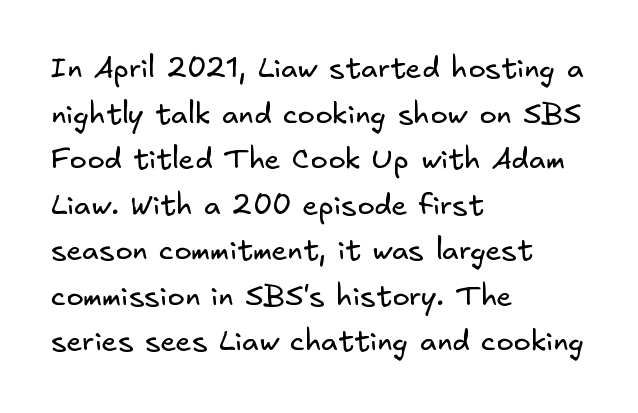
{"serif": "no", "bold": "no", "weight": "regular", "width": "normal", "stroke_contrast": "low", "x_height": "small", "underline": "no", "align": "left", "line_spacing": "normal", "line_spacing_ratio": 1.57, "letter_spacing": "normal", "letter_spacing_em": 0.0, "glyph_px": 29}
